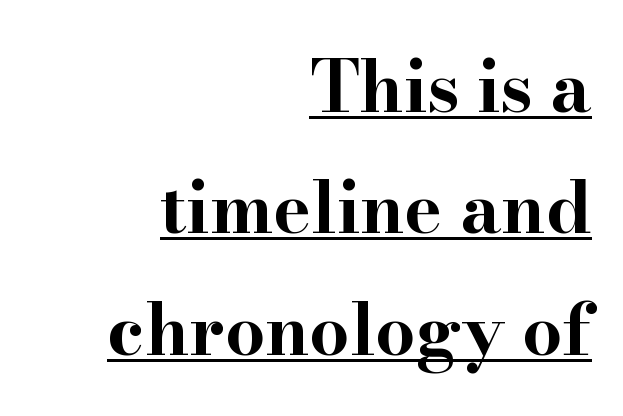
Q: Is the text bold? A: Yes.
Q: Is the text italic (slanted)? A: No, it is upright.
Q: Is the typeface a serif or a sans-serif typeface? A: Serif.
Q: Is the text underlined? A: Yes.
Q: How is the paragraph aligned? A: Right-aligned.
Q: Is the spacing between letters normal or unusually wide? A: Normal.
Q: Width (condensed, normal, or wide)? A: Wide.
Q: Stroke contrast? A: High.
Q: x-height? A: Small.
Q: Monospaced? A: No.
